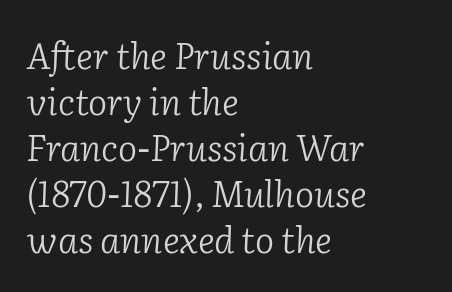
{"serif": "yes", "italic": "yes", "lean": "right", "slant_degrees": 2, "bold": "no", "weight": "light", "width": "normal", "stroke_contrast": "low", "x_height": "medium", "monospaced": "no", "underline": "no", "align": "left", "line_spacing": "normal", "line_spacing_ratio": 1.28, "letter_spacing": "normal", "letter_spacing_em": 0.0, "glyph_px": 36}
